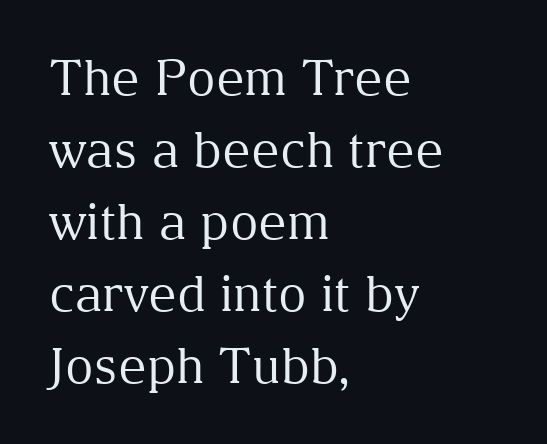
{"serif": "yes", "italic": "no", "bold": "no", "weight": "regular", "width": "normal", "stroke_contrast": "medium", "x_height": "medium", "monospaced": "no", "underline": "no", "align": "left", "line_spacing": "normal", "line_spacing_ratio": 1.47, "letter_spacing": "normal", "letter_spacing_em": 0.0, "glyph_px": 49}
